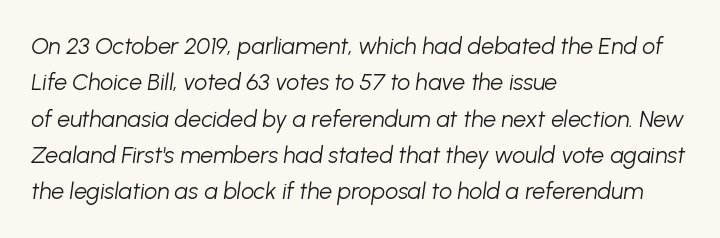
The image shows 23 px text type, italic (leaning right); set left-aligned, normal line spacing (1.58x), normal letter spacing, not underlined.
